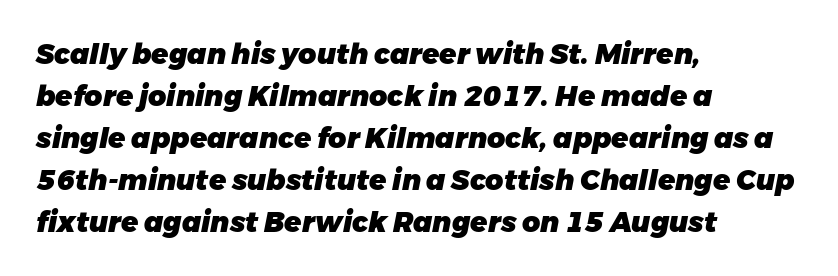
The image shows 28 px heavy type, italic (leaning right); set left-aligned, normal line spacing (1.5x), normal letter spacing, not underlined; low stroke contrast and a medium x-height.
